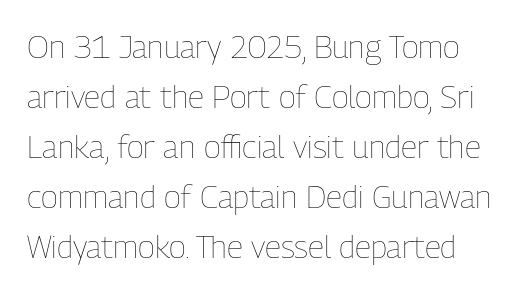
{"italic": "no", "bold": "no", "weight": "thin", "width": "condensed", "stroke_contrast": "low", "x_height": "medium", "monospaced": "no", "underline": "no", "line_spacing": "normal", "line_spacing_ratio": 1.56, "letter_spacing": "normal", "letter_spacing_em": 0.0, "glyph_px": 32}
